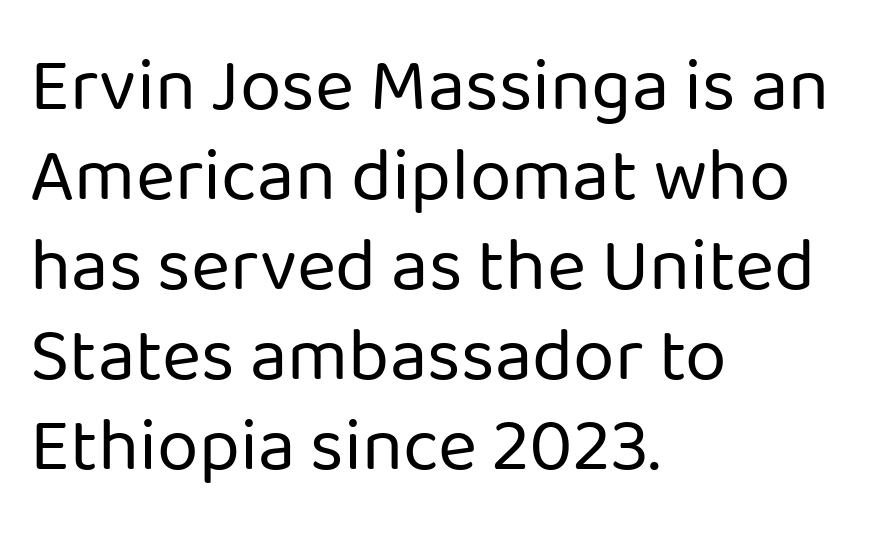
{"serif": "no", "italic": "no", "bold": "no", "weight": "regular", "width": "normal", "stroke_contrast": "low", "x_height": "medium", "monospaced": "no", "underline": "no", "align": "left", "line_spacing_ratio": 1.2, "letter_spacing": "normal", "letter_spacing_em": 0.0, "glyph_px": 75}
